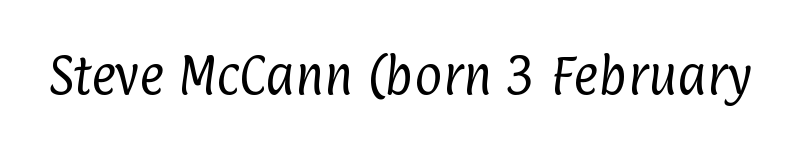
Q: Is the text bold? A: No.
Q: Is the typeface a serif or a sans-serif typeface? A: Sans-serif.
Q: Is the text underlined? A: No.
Q: Is the spacing between letters normal or unusually wide? A: Normal.
Q: Width (condensed, normal, or wide)? A: Condensed.
Q: Stroke contrast? A: Low.
Q: x-height? A: Medium.
Q: Monospaced? A: No.
